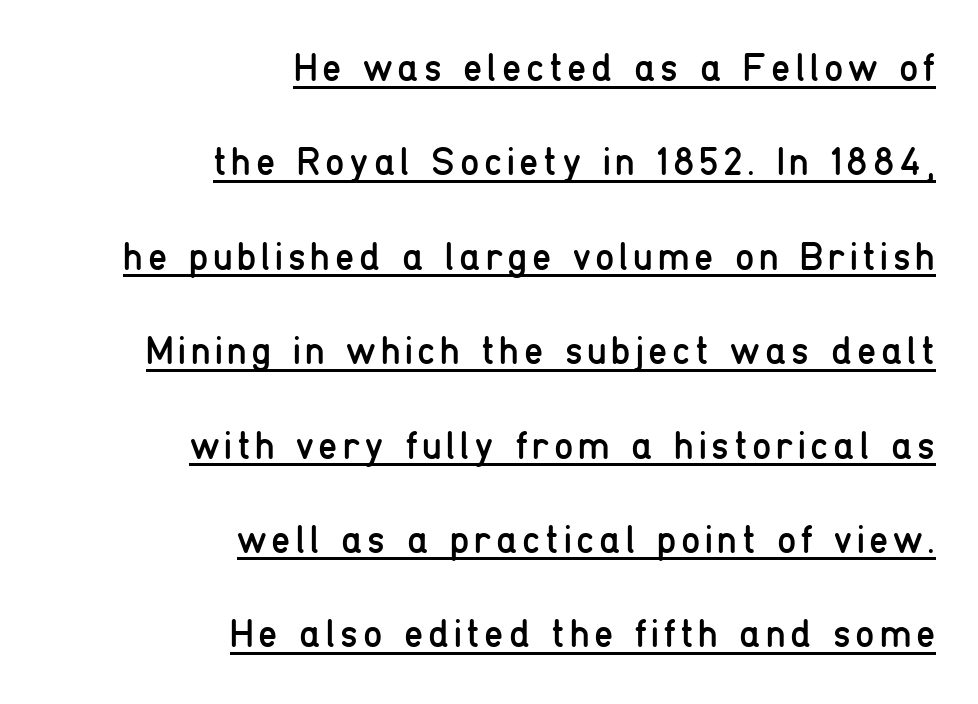
The image shows 39 px regular-weight, condensed sans-serif type, upright; set right-aligned, loose line spacing (2.42x), underlined; low stroke contrast and a medium x-height.
